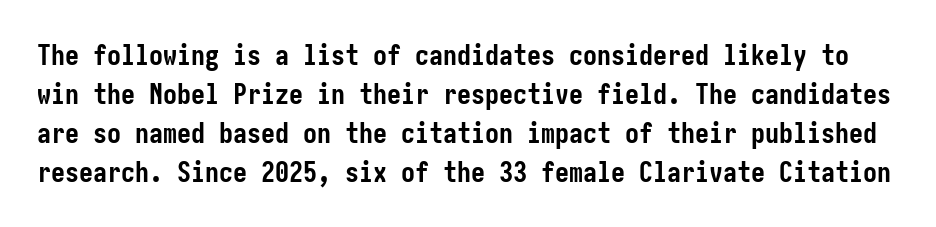
Compared with typical paragraphs, the rows here are spaced about the same. The typesetting leans heavy: a genuine bold. This is sans-serif lettering, the kind often seen on screens and signage. Rendered with straight, roman letterforms. Descender tails drop into unmarked territory.
